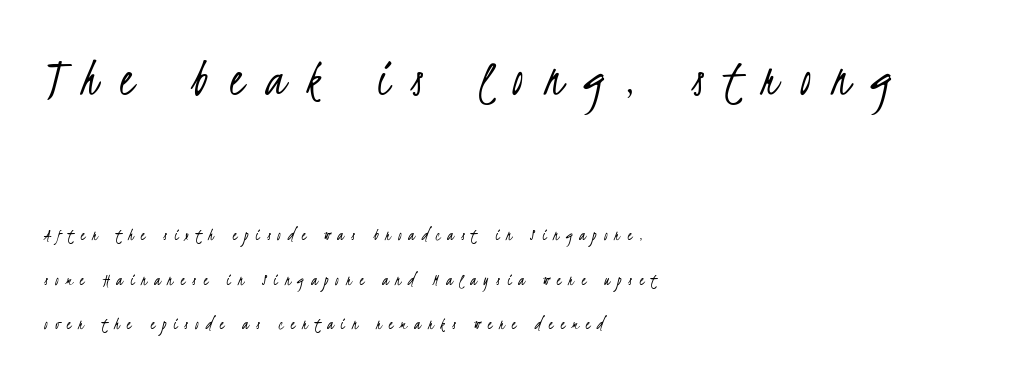
Q: Is the text bold? A: No.
Q: Is the typeface a serif or a sans-serif typeface? A: Sans-serif.
Q: Is the text underlined? A: No.
Q: How is the paragraph aligned? A: Left-aligned.
Q: Is the spacing between letters normal or unusually wide? A: Unusually wide.
Q: Is the spacing between lines tight, normal or loose? A: Loose.
Q: Which block of text is set in a larger size, the first (top) or the second (bottom)? A: The first (top) one.
Q: Width (condensed, normal, or wide)? A: Condensed.
Q: Stroke contrast? A: Low.
Q: x-height? A: Small.
Q: Monospaced? A: No.
